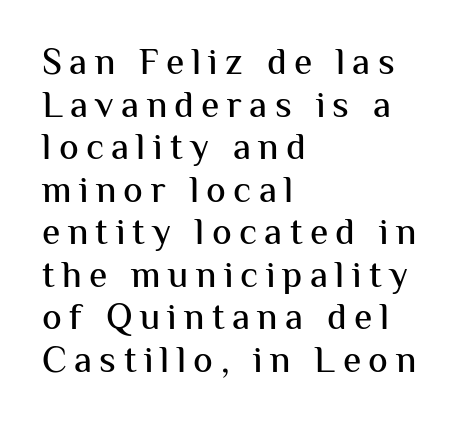
Underline: absent. Loose tracking; the words dissolve into strings of separated letters. Regarding serifs, this sample does without them. The rendering uses natural spacing where letterforms have individual widths.
